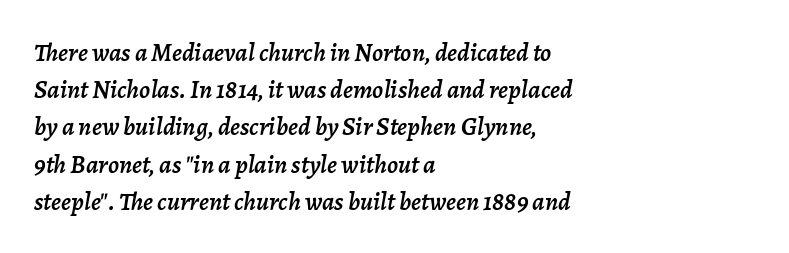
Q: Is the text italic (slanted)? A: Yes, it leans right by about 7 degrees.
Q: Is the text underlined? A: No.
Q: How is the paragraph aligned? A: Left-aligned.
Q: Is the spacing between letters normal or unusually wide? A: Normal.
Q: Is the spacing between lines tight, normal or loose? A: Normal.
